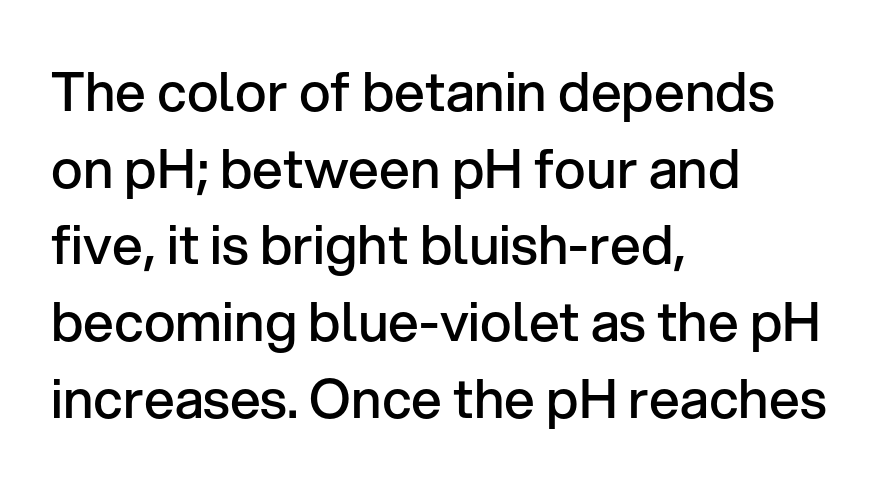
The tracking reads as untouched default to a designer's eye. The passage is arranged the way most books set body copy — flush left. Nobody drew a line under any word here. The block of text has a typical density, with ordinary space between rows. In terms of letterform style, serifs are entirely absent.
